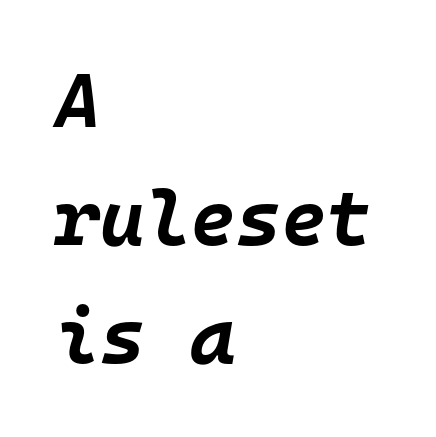
A typesetter would call this leading conventional body-copy spacing. The passage shown is typed in a monospace face where columns stay perfectly aligned. The font's italic variant was chosen for this text. Every letter is thick-stroked: bold, no question. The horizontal fit of the characters is conventional and even.
